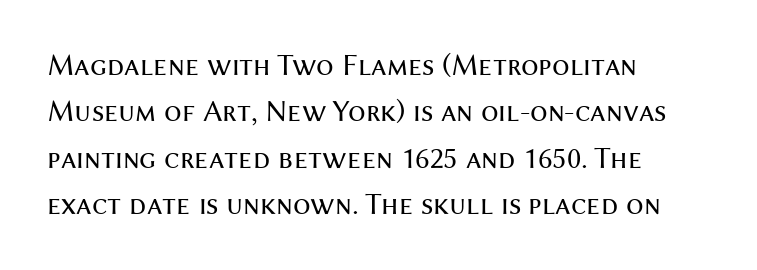
Q: Is the text bold? A: No.
Q: Is the text italic (slanted)? A: No, it is upright.
Q: Is the typeface a serif or a sans-serif typeface? A: Sans-serif.
Q: Is the text underlined? A: No.
Q: How is the paragraph aligned? A: Left-aligned.
Q: Is the spacing between letters normal or unusually wide? A: Normal.
Q: Is the spacing between lines tight, normal or loose? A: Normal.
Q: Width (condensed, normal, or wide)? A: Normal.
Q: Stroke contrast? A: Medium.
Q: x-height? A: Medium.
Q: Monospaced? A: No.
